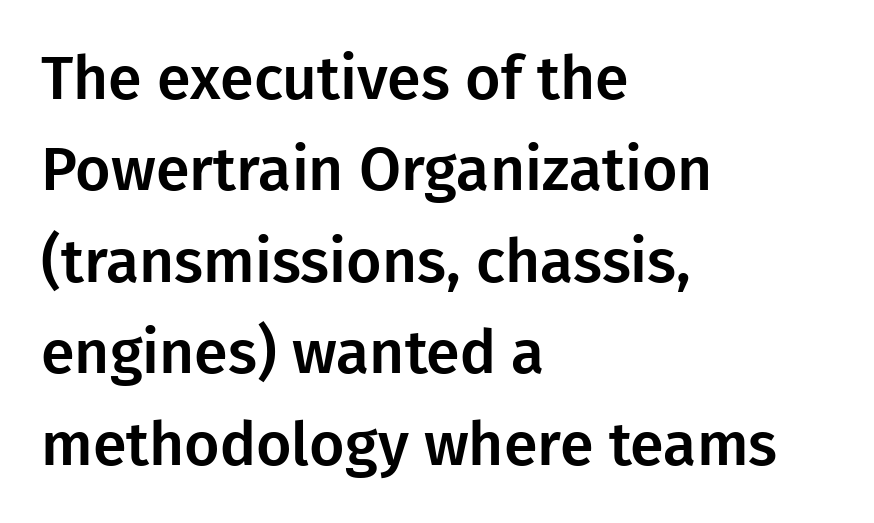
Q: Is the text italic (slanted)? A: No, it is upright.
Q: Is the typeface a serif or a sans-serif typeface? A: Sans-serif.
Q: Is the text underlined? A: No.
Q: How is the paragraph aligned? A: Left-aligned.
Q: Is the spacing between letters normal or unusually wide? A: Normal.
Q: Is the spacing between lines tight, normal or loose? A: Normal.
Q: Width (condensed, normal, or wide)? A: Normal.
Q: Stroke contrast? A: Low.
Q: x-height? A: Medium.
Q: Monospaced? A: No.
